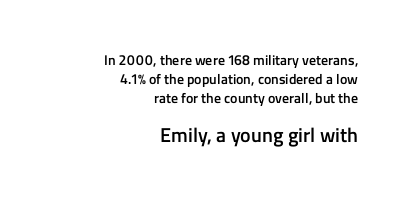
Q: Is the text bold? A: Semi-bold.
Q: Is the text italic (slanted)? A: No, it is upright.
Q: Is the text underlined? A: No.
Q: How is the paragraph aligned? A: Right-aligned.
Q: Is the spacing between letters normal or unusually wide? A: Normal.
Q: Is the spacing between lines tight, normal or loose? A: Normal.
Q: Which block of text is set in a larger size, the first (top) or the second (bottom)? A: The second (bottom) one.
